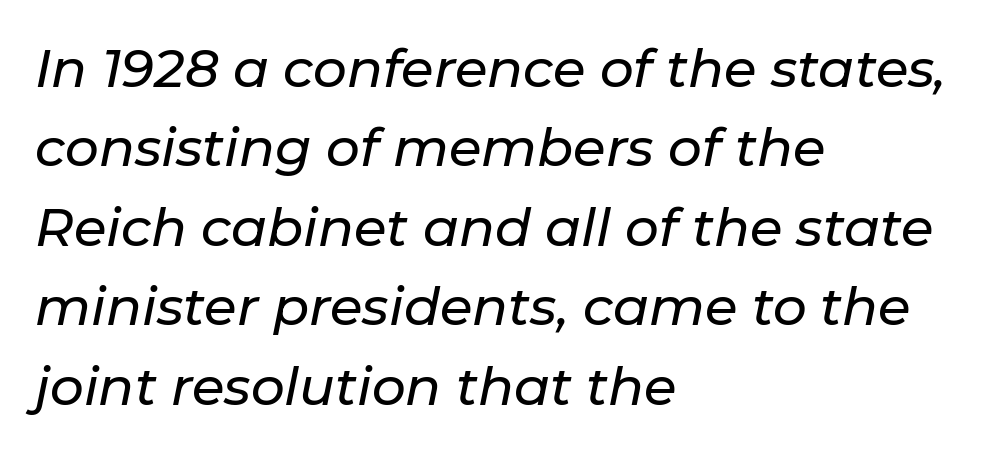
The image shows 53 px text type, italic (leaning right); set left-aligned, normal line spacing (1.5x), normal letter spacing, not underlined; low stroke contrast and a medium x-height.
